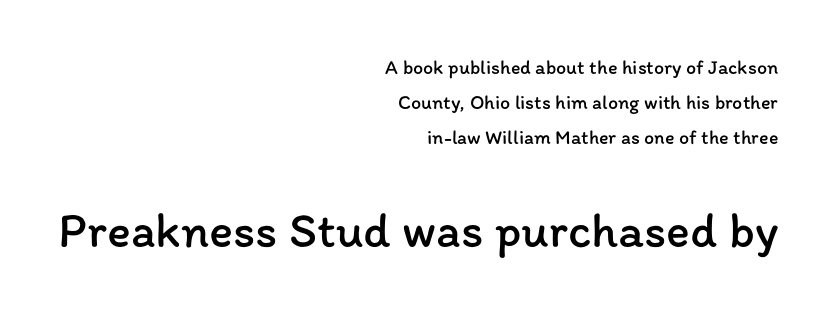
{"italic": "no", "bold": "no", "weight": "regular", "width": "normal", "stroke_contrast": "low", "x_height": "medium", "monospaced": "no", "underline": "no", "align": "right", "line_spacing_ratio": 1.74, "letter_spacing": "normal", "letter_spacing_em": 0.0, "larger_block": "second", "size_ratio": 2.5, "glyph_px": 50}
